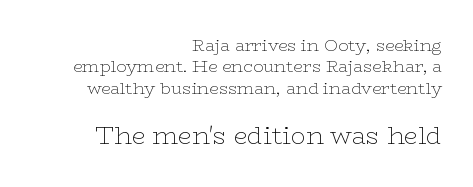
{"italic": "no", "bold": "no", "underline": "no", "align": "right", "line_spacing": "normal", "line_spacing_ratio": 1.26, "letter_spacing": "normal", "letter_spacing_em": 0.0, "larger_block": "second", "size_ratio": 1.47, "glyph_px": 25}
